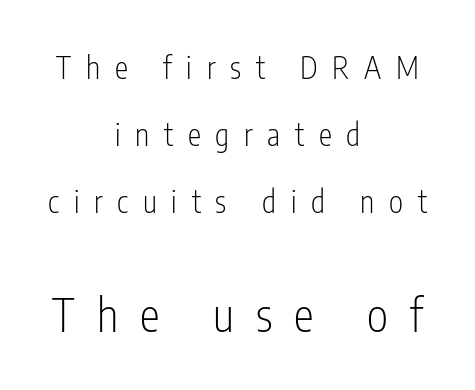
Glance below the letters and you will spot only blank space. Loosely led — the rows are spread out. Block two is the big one; block one sits smaller above it. The rendering shows plain stroke endings on the letterforms — a sans-serif design. Does the copy run flush right? No — it is centered line by line.
